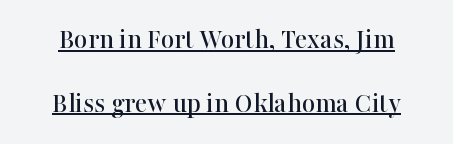
{"serif": "yes", "italic": "no", "width": "normal", "stroke_contrast": "high", "x_height": "medium", "monospaced": "no", "underline": "yes", "line_spacing": "loose", "line_spacing_ratio": 2.2, "letter_spacing": "normal", "letter_spacing_em": 0.0, "glyph_px": 29}
